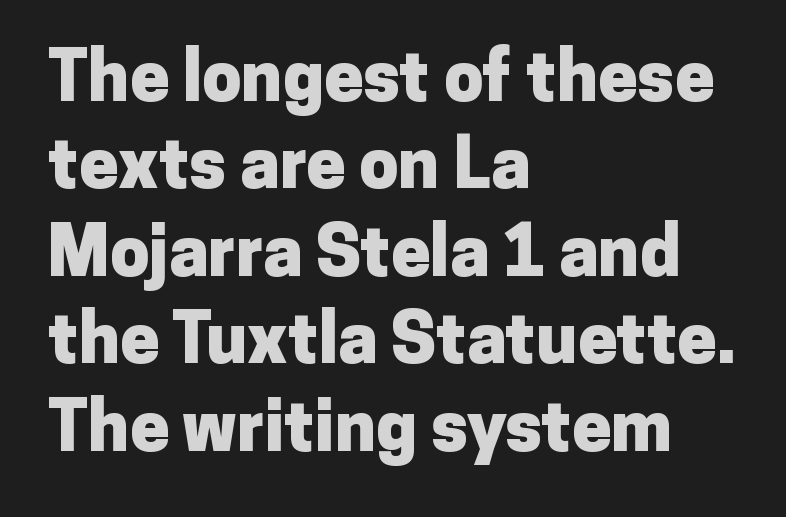
The image shows 70 px heavy sans-serif type, upright; set left-aligned, normal line spacing (1.25x), normal letter spacing, not underlined; low stroke contrast and a medium x-height.
